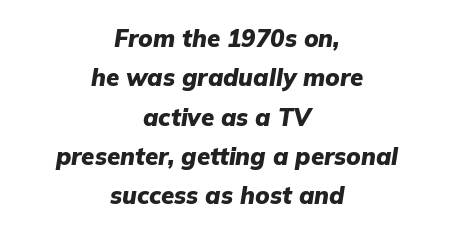
Q: Is the text bold? A: Yes.
Q: Is the text italic (slanted)? A: Yes, it leans right by about 9 degrees.
Q: Is the text underlined? A: No.
Q: How is the paragraph aligned? A: Centered.
Q: Is the spacing between letters normal or unusually wide? A: Normal.
Q: Is the spacing between lines tight, normal or loose? A: Normal.
